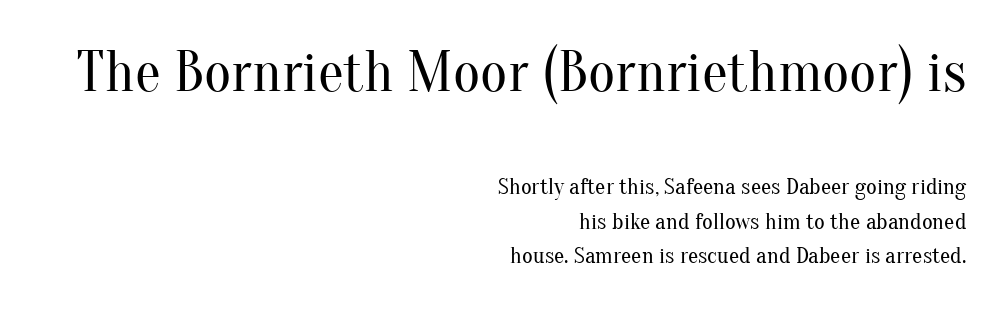
{"serif": "yes", "italic": "no", "bold": "no", "weight": "regular", "width": "normal", "stroke_contrast": "medium", "x_height": "small", "monospaced": "no", "underline": "no", "align": "right", "line_spacing": "normal", "line_spacing_ratio": 1.51, "letter_spacing": "normal", "letter_spacing_em": 0.0, "larger_block": "first", "size_ratio": 2.52, "glyph_px": 58}
